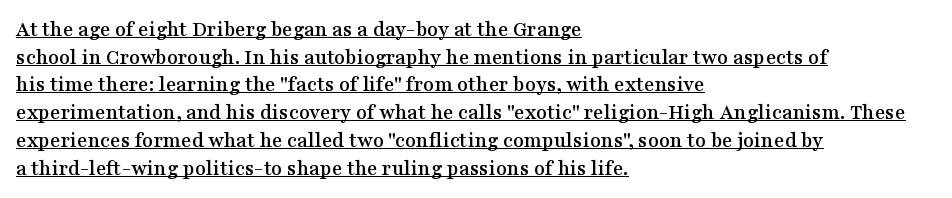
The image shows 22 px text type, upright; set left-aligned, normal line spacing (1.26x), normal letter spacing, underlined.
